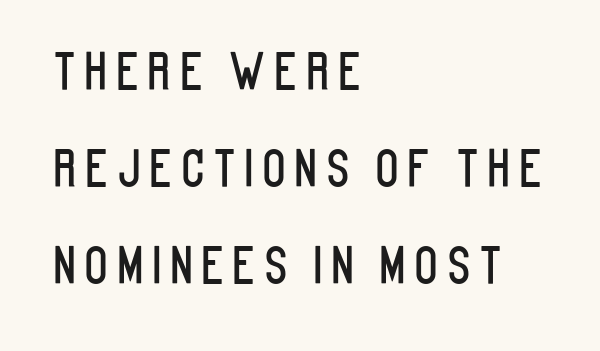
{"serif": "no", "italic": "no", "width": "condensed", "stroke_contrast": "low", "x_height": "large", "monospaced": "no", "underline": "no", "align": "left", "line_spacing": "loose", "line_spacing_ratio": 1.98, "glyph_px": 49}
